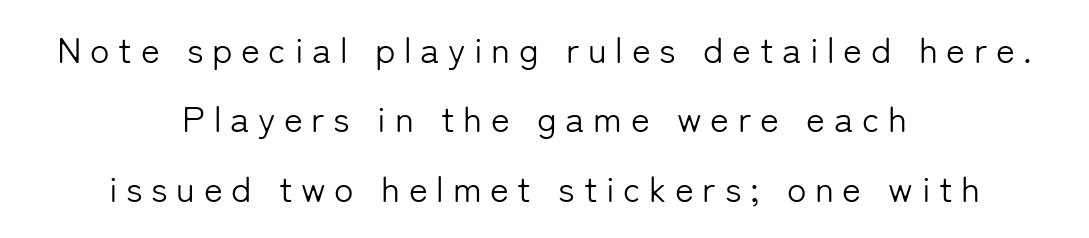
Looks like regular typesetting: each glyph gets only the width it needs. Stroke terminals: plain, sans-serif. No letter is thick-stroked: the sample isn't bold. Designer's note — italics off, roman on. Quick note: interline space is abundant. What stands out about the letter spacing? Its width — letters are far apart.
